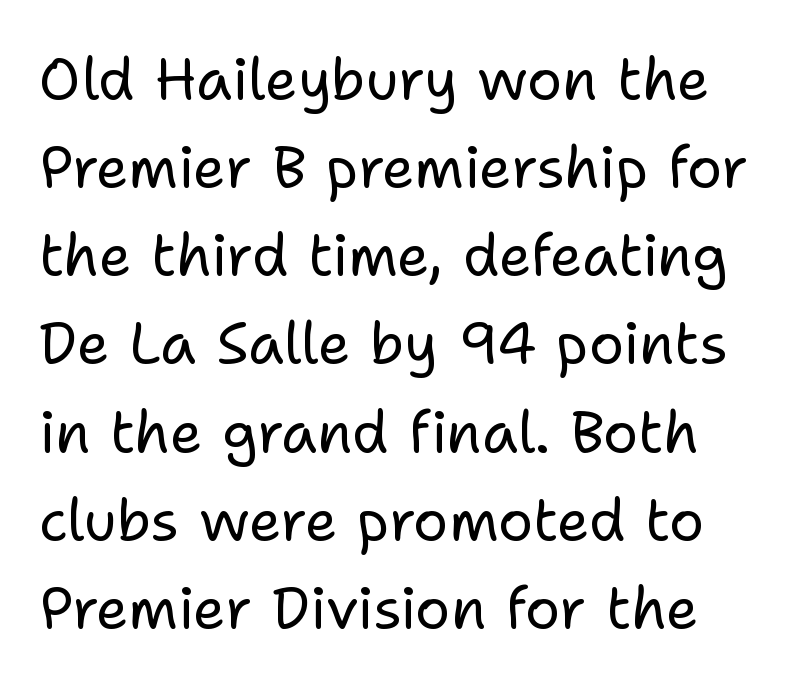
{"serif": "no", "italic": "no", "bold": "no", "weight": "regular", "width": "normal", "stroke_contrast": "low", "x_height": "medium", "monospaced": "no", "underline": "no", "line_spacing": "normal", "line_spacing_ratio": 1.52, "letter_spacing": "normal", "letter_spacing_em": 0.0, "glyph_px": 58}
